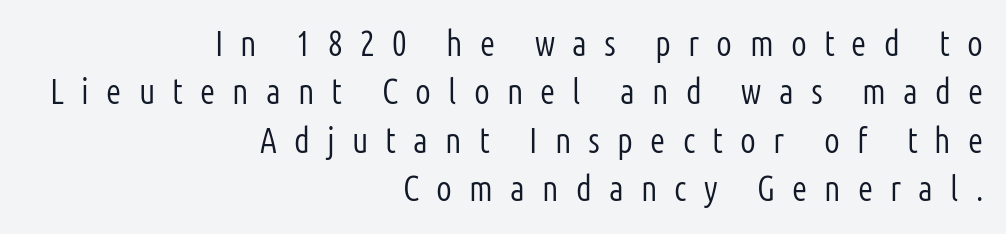
Q: Is the text bold? A: No.
Q: Is the text italic (slanted)? A: No, it is upright.
Q: Is the typeface a serif or a sans-serif typeface? A: Sans-serif.
Q: Is the text underlined? A: No.
Q: How is the paragraph aligned? A: Right-aligned.
Q: Is the spacing between letters normal or unusually wide? A: Unusually wide.
Q: Is the spacing between lines tight, normal or loose? A: Normal.
Q: Width (condensed, normal, or wide)? A: Condensed.
Q: Stroke contrast? A: Low.
Q: x-height? A: Medium.
Q: Monospaced? A: No.
